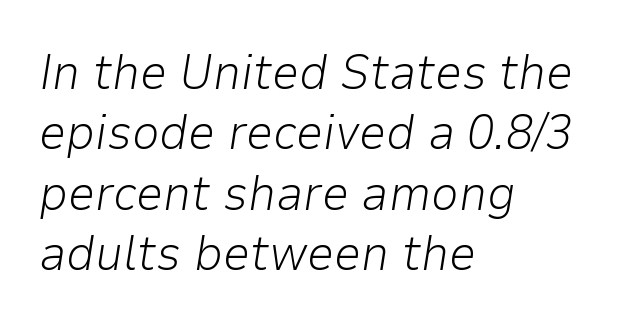
Q: Is the text bold? A: No.
Q: Is the text italic (slanted)? A: Yes, it leans right by about 9 degrees.
Q: Is the text underlined? A: No.
Q: How is the paragraph aligned? A: Left-aligned.
Q: Is the spacing between letters normal or unusually wide? A: Normal.
Q: Width (condensed, normal, or wide)? A: Normal.
Q: Stroke contrast? A: Low.
Q: x-height? A: Medium.
Q: Monospaced? A: No.
